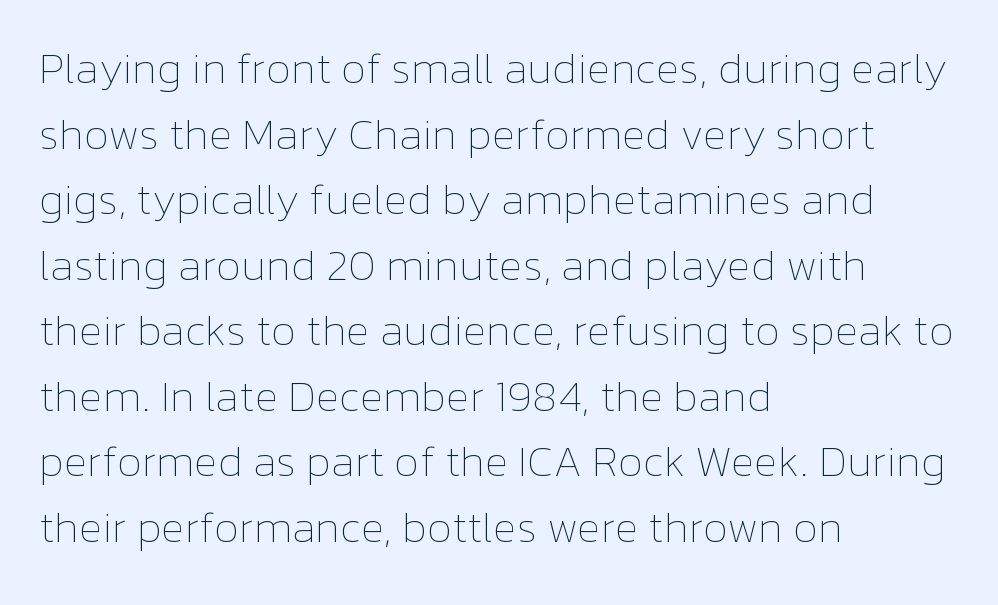
The image shows 44 px thin type, upright; set left-aligned, normal line spacing (1.49x), normal letter spacing, not underlined; low stroke contrast and a medium x-height.
